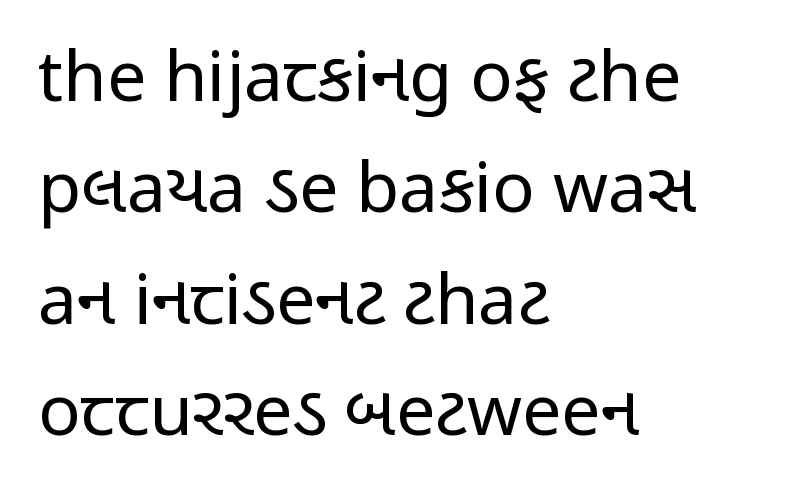
{"serif": "no", "italic": "no", "bold": "no", "weight": "regular", "width": "condensed", "stroke_contrast": "low", "x_height": "medium", "monospaced": "no", "underline": "no", "align": "left", "line_spacing": "normal", "line_spacing_ratio": 1.59, "letter_spacing": "normal", "letter_spacing_em": 0.0, "glyph_px": 70}
